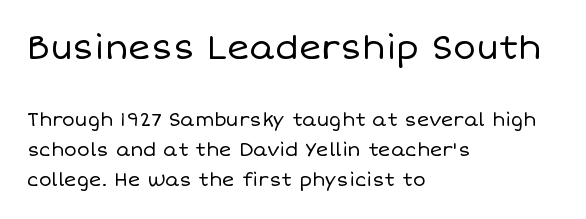
Q: Is the text bold? A: No.
Q: Is the text italic (slanted)? A: No, it is upright.
Q: Is the text underlined? A: No.
Q: How is the paragraph aligned? A: Left-aligned.
Q: Is the spacing between letters normal or unusually wide? A: Normal.
Q: Is the spacing between lines tight, normal or loose? A: Normal.
Q: Which block of text is set in a larger size, the first (top) or the second (bottom)? A: The first (top) one.
Q: Width (condensed, normal, or wide)? A: Normal.
Q: Stroke contrast? A: Low.
Q: x-height? A: Large.
Q: Monospaced? A: No.
